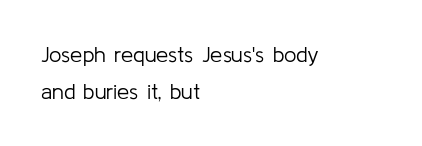
{"italic": "no", "bold": "no", "underline": "no", "align": "left", "line_spacing": "normal", "line_spacing_ratio": 1.7, "letter_spacing": "normal", "letter_spacing_em": 0.0, "glyph_px": 22}
